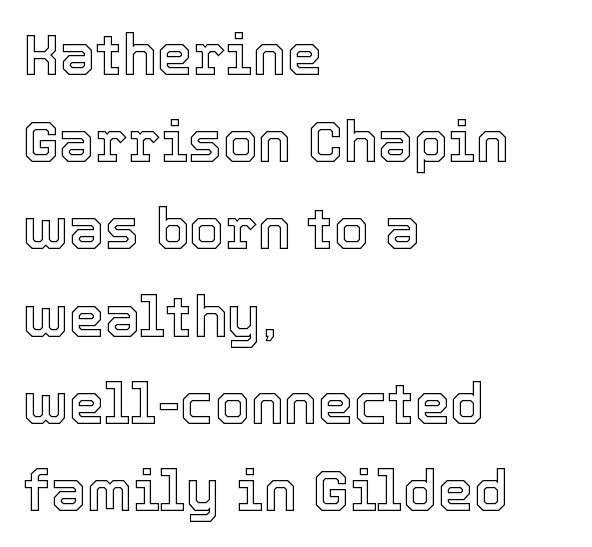
The image shows 57 px text type, upright; set left-aligned, normal line spacing (1.53x), normal letter spacing, not underlined; a medium x-height.
